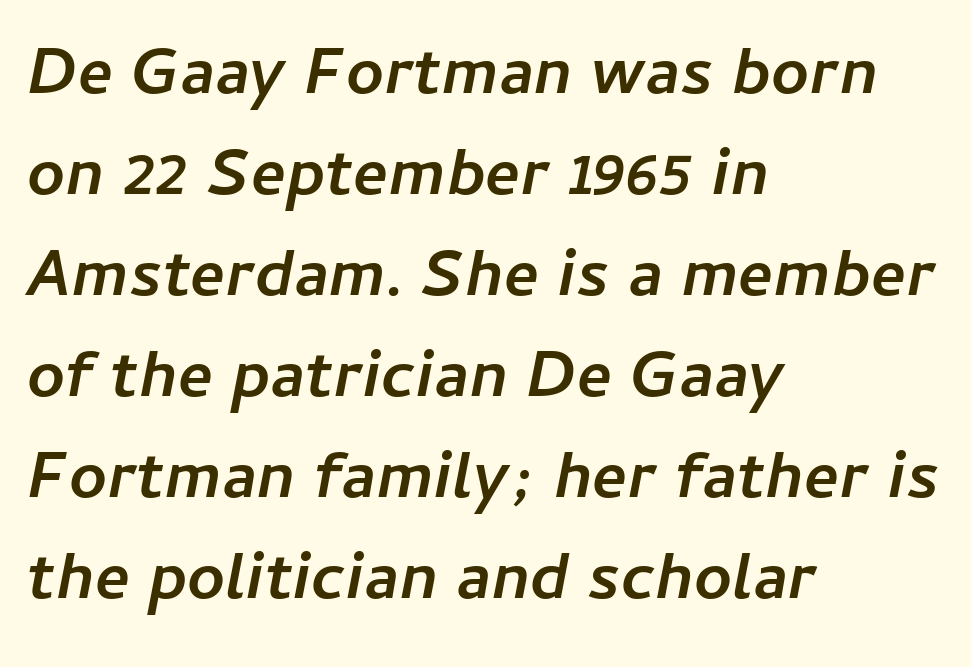
The image shows 66 px semibold type, italic (leaning right); set left-aligned, normal line spacing (1.53x), normal letter spacing, not underlined; low stroke contrast and a medium x-height.
